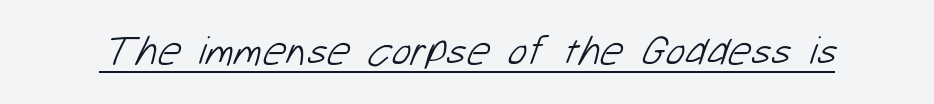
The image shows 41 px light sans-serif type; set normal letter spacing, underlined; low stroke contrast and a medium x-height.
